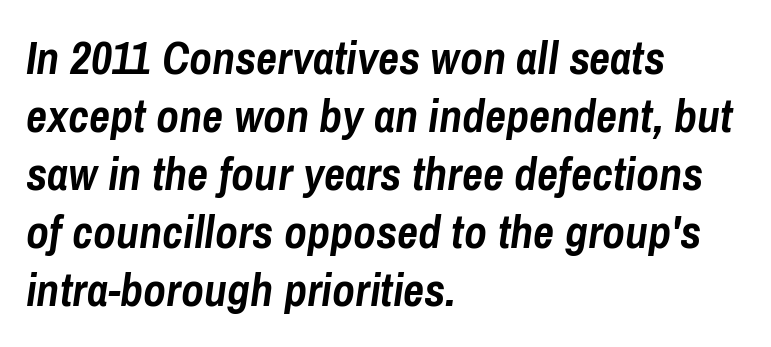
{"italic": "yes", "lean": "right", "slant_degrees": 8, "bold": "yes", "weight": "semibold", "width": "condensed", "stroke_contrast": "low", "x_height": "medium", "monospaced": "no", "underline": "no", "align": "left", "line_spacing": "normal", "line_spacing_ratio": 1.26, "letter_spacing": "normal", "letter_spacing_em": 0.0, "glyph_px": 46}
